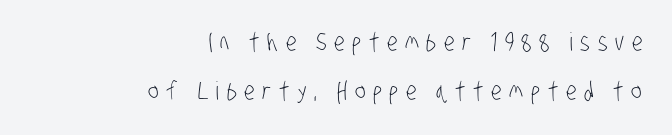
Q: Is the text bold? A: No.
Q: Is the text underlined? A: No.
Q: How is the paragraph aligned? A: Right-aligned.
Q: Is the spacing between letters normal or unusually wide? A: Unusually wide.
Q: Is the spacing between lines tight, normal or loose? A: Loose.
